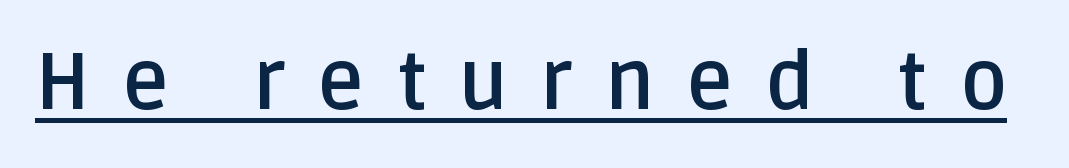
Q: Is the text bold? A: Yes.
Q: Is the text italic (slanted)? A: No, it is upright.
Q: Is the typeface a serif or a sans-serif typeface? A: Sans-serif.
Q: Is the text underlined? A: Yes.
Q: Is the spacing between letters normal or unusually wide? A: Unusually wide.
Q: Width (condensed, normal, or wide)? A: Normal.
Q: Stroke contrast? A: Low.
Q: x-height? A: Large.
Q: Monospaced? A: No.
